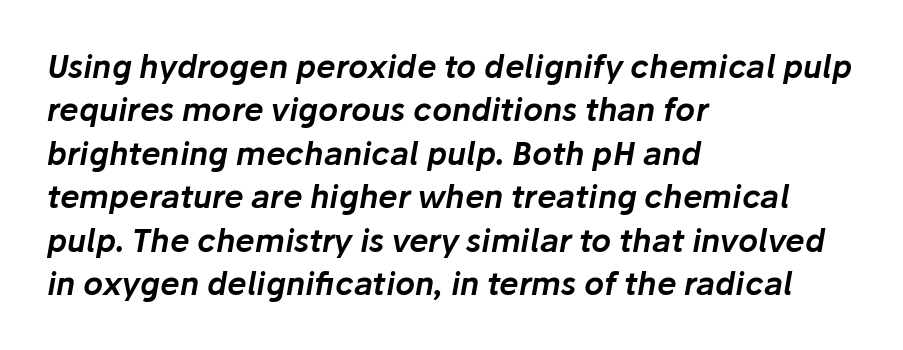
The image shows 31 px text type, italic (leaning right); set left-aligned, normal line spacing (1.4x), normal letter spacing, not underlined; low stroke contrast and a medium x-height.
